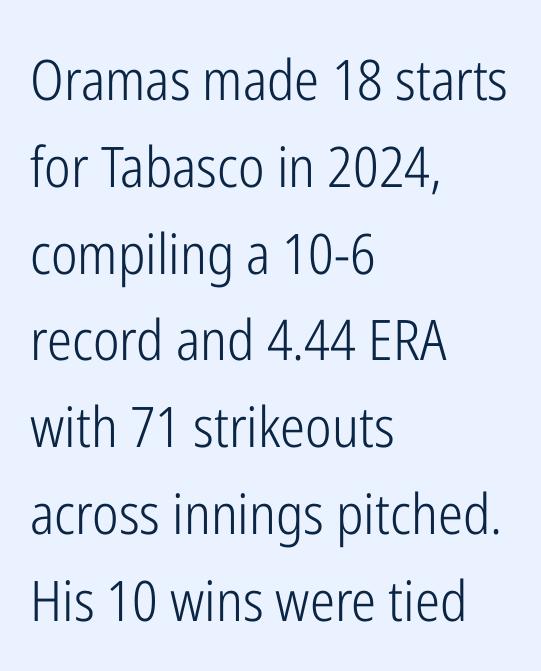
Q: Is the text bold? A: No.
Q: Is the text italic (slanted)? A: No, it is upright.
Q: Is the typeface a serif or a sans-serif typeface? A: Sans-serif.
Q: Is the text underlined? A: No.
Q: How is the paragraph aligned? A: Left-aligned.
Q: Is the spacing between letters normal or unusually wide? A: Normal.
Q: Is the spacing between lines tight, normal or loose? A: Normal.
Q: Width (condensed, normal, or wide)? A: Condensed.
Q: Stroke contrast? A: Low.
Q: x-height? A: Medium.
Q: Monospaced? A: No.
